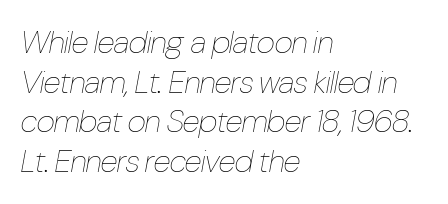
Vertical stems look standard width or narrower in stroke. Designer's note — italics engaged. The rendering anchors every line to the left-hand side. These lines are rendered in a variable-pitch font.
